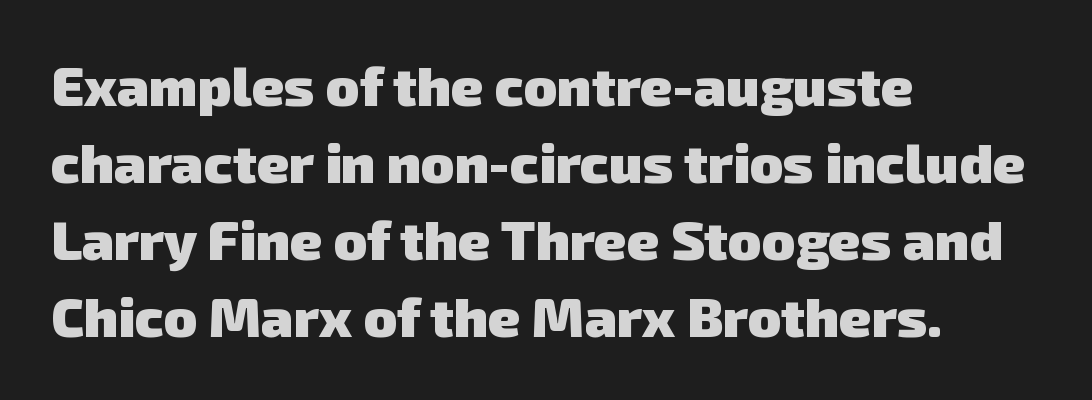
{"serif": "no", "bold": "yes", "weight": "heavy", "width": "normal", "stroke_contrast": "low", "x_height": "medium", "monospaced": "no", "underline": "no", "align": "left", "line_spacing": "normal", "line_spacing_ratio": 1.4, "letter_spacing": "normal", "letter_spacing_em": 0.0, "glyph_px": 55}
